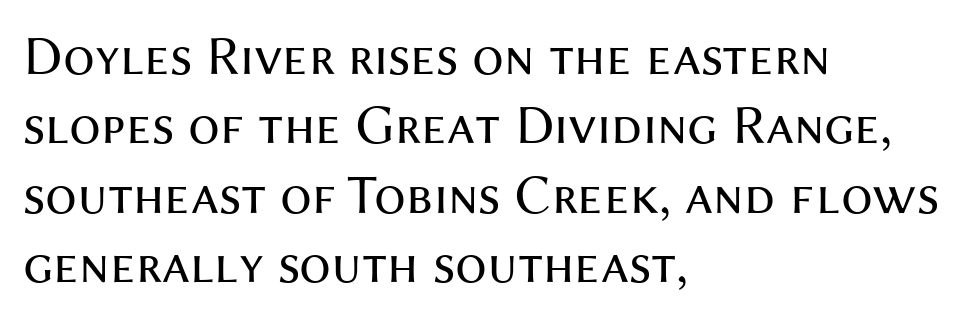
Is this a sans? Yes — the strokes have no serifs. Think of a printed novel: that variable character pitch is what you see here. Stroke mass is kept to a normal reading level or below. These lines stack with their left ends in a neat column. The letters sit at their default tracking, neither squeezed nor spread.
